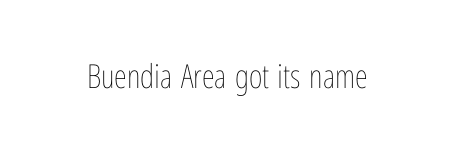
{"italic": "no", "bold": "no", "weight": "thin", "width": "condensed", "stroke_contrast": "low", "x_height": "medium", "monospaced": "no", "underline": "no", "letter_spacing": "normal", "letter_spacing_em": 0.0, "glyph_px": 33}
